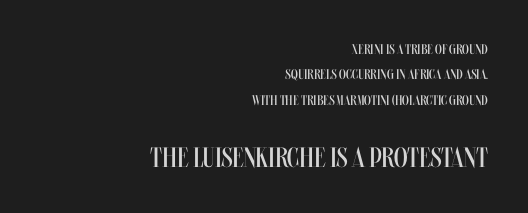
The image shows 28 px regular-weight, condensed type, upright; set right-aligned, line spacing 1.82x, normal letter spacing, not underlined; the second (bottom) block is 2.0x larger; medium stroke contrast and a large x-height.
